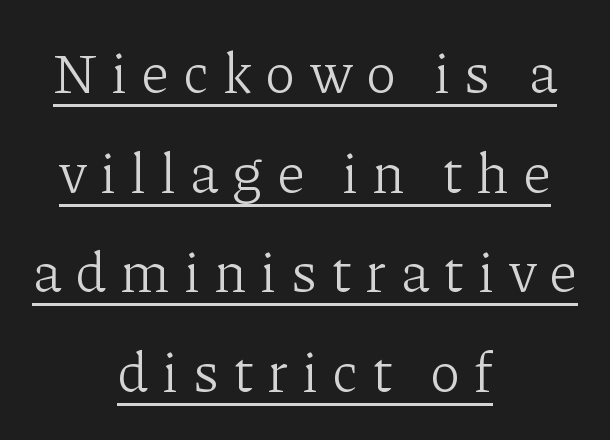
The image shows 57 px light serif type, upright; set centered, line spacing 1.75x, unusually wide letter spacing (+0.26 em), underlined; low stroke contrast and a medium x-height.
